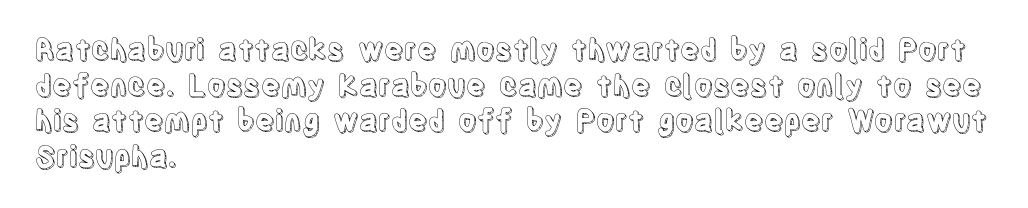
{"italic": "no", "width": "condensed", "x_height": "large", "monospaced": "no", "underline": "no", "align": "left", "line_spacing_ratio": 1.23, "letter_spacing": "normal", "letter_spacing_em": 0.0, "glyph_px": 29}
